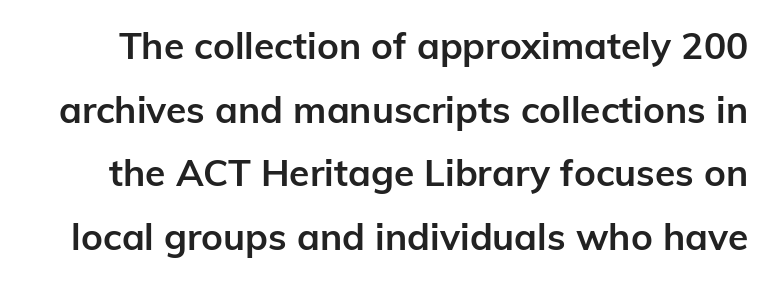
Each letter keeps its own natural width here, so spacing adapts to shape. Unmarked baselines from the first word to the last. Note: no serifs on the glyphs. Set as a true bold cut, around the 700 mark. Characters follow at the spacing the type designer built in. Upright lettering throughout.
